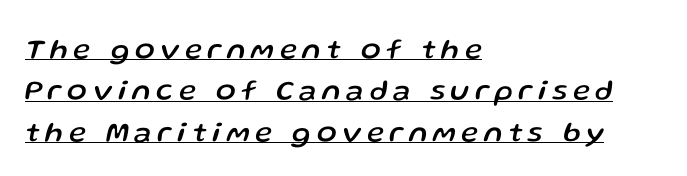
Q: Is the text italic (slanted)? A: Yes, it leans right by about 13 degrees.
Q: Is the text underlined? A: Yes.
Q: How is the paragraph aligned? A: Left-aligned.
Q: Is the spacing between letters normal or unusually wide? A: Unusually wide.
Q: Is the spacing between lines tight, normal or loose? A: Normal.
Q: Width (condensed, normal, or wide)? A: Normal.
Q: Stroke contrast? A: Low.
Q: x-height? A: Medium.
Q: Monospaced? A: No.
